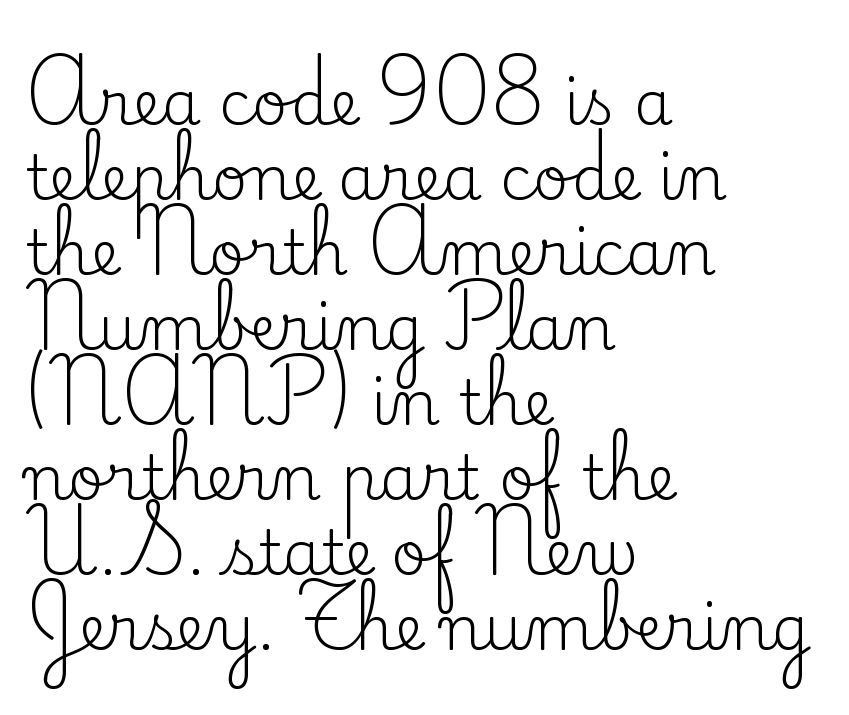
The image shows 62 px regular-weight type, upright; set left-aligned, line spacing 1.21x, normal letter spacing, not underlined; low stroke contrast and a small x-height.
